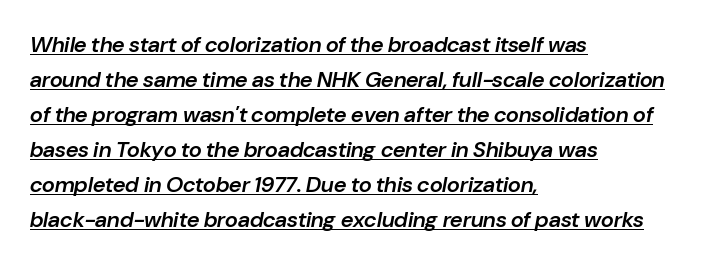
Q: Is the text bold? A: Semi-bold.
Q: Is the text italic (slanted)? A: Yes, it leans right by about 10 degrees.
Q: Is the text underlined? A: Yes.
Q: How is the paragraph aligned? A: Left-aligned.
Q: Is the spacing between letters normal or unusually wide? A: Normal.
Q: Is the spacing between lines tight, normal or loose? A: Normal.
